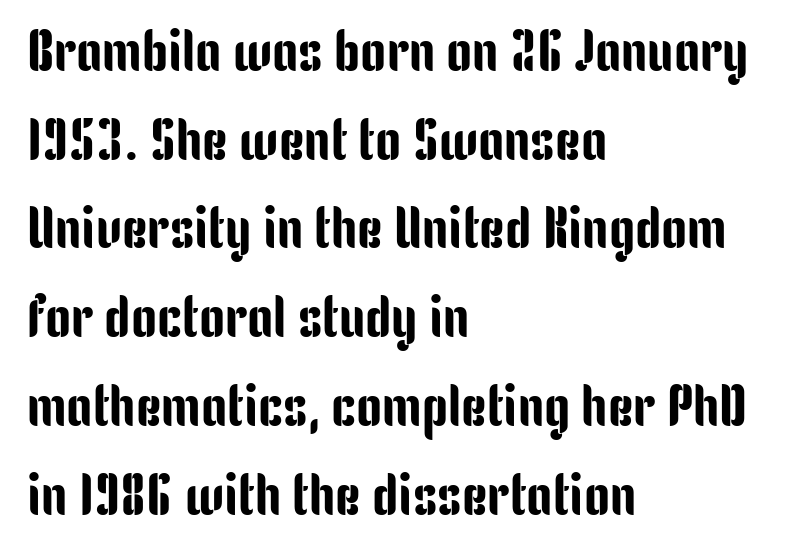
Q: Is the text italic (slanted)? A: No, it is upright.
Q: Is the typeface a serif or a sans-serif typeface? A: Sans-serif.
Q: Is the text underlined? A: No.
Q: How is the paragraph aligned? A: Left-aligned.
Q: Is the spacing between letters normal or unusually wide? A: Normal.
Q: Is the spacing between lines tight, normal or loose? A: Normal.
Q: Width (condensed, normal, or wide)? A: Condensed.
Q: Stroke contrast? A: Low.
Q: x-height? A: Medium.
Q: Monospaced? A: No.
